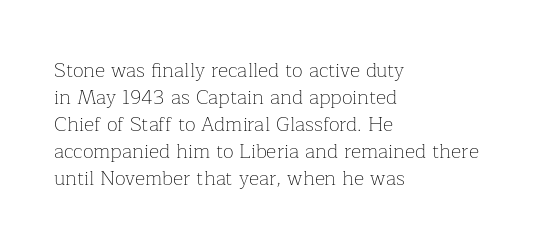
Q: Is the text bold? A: No.
Q: Is the text italic (slanted)? A: No, it is upright.
Q: Is the text underlined? A: No.
Q: How is the paragraph aligned? A: Left-aligned.
Q: Is the spacing between letters normal or unusually wide? A: Normal.
Q: Is the spacing between lines tight, normal or loose? A: Normal.
